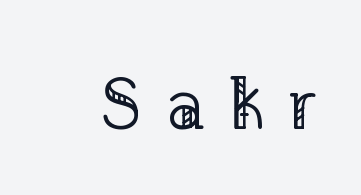
{"serif": "yes", "italic": "no", "bold": "no", "weight": "regular", "width": "normal", "stroke_contrast": "low", "x_height": "medium", "monospaced": "no", "underline": "no", "letter_spacing": "wide", "letter_spacing_em": 0.32, "glyph_px": 72}
